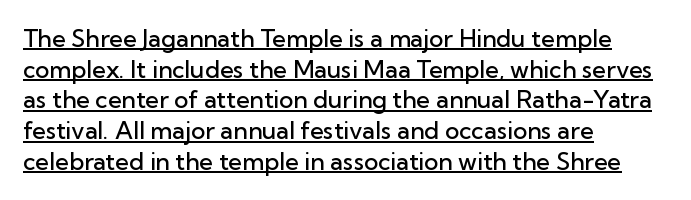
{"italic": "no", "bold": "semi", "underline": "yes", "align": "left", "line_spacing": "normal", "line_spacing_ratio": 1.28, "letter_spacing": "normal", "letter_spacing_em": 0.0, "glyph_px": 24}
